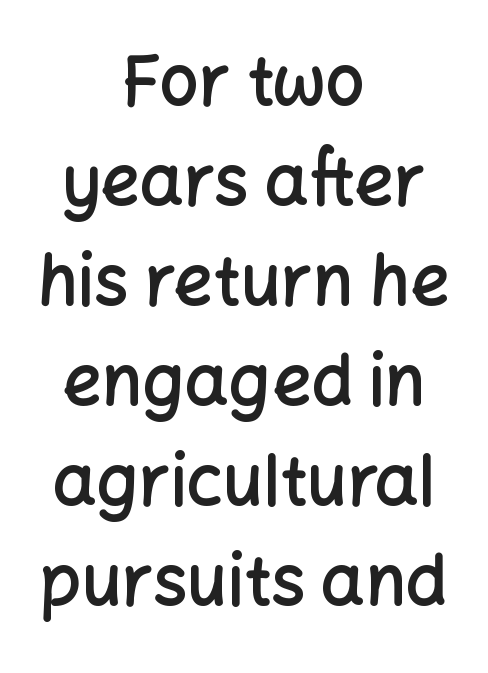
{"serif": "no", "italic": "no", "bold": "semi", "weight": "semibold", "width": "normal", "stroke_contrast": "low", "x_height": "medium", "monospaced": "no", "underline": "no", "align": "center", "line_spacing": "normal", "line_spacing_ratio": 1.45, "letter_spacing": "normal", "letter_spacing_em": 0.0, "glyph_px": 69}
